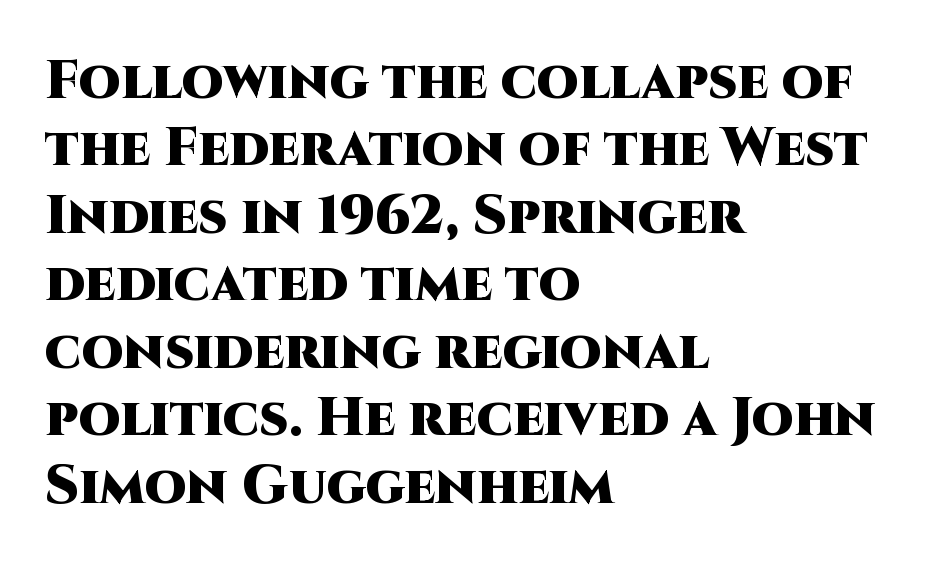
The image shows 54 px heavy sans-serif type, upright; set left-aligned, normal line spacing (1.25x), normal letter spacing, not underlined; high stroke contrast and a large x-height.
